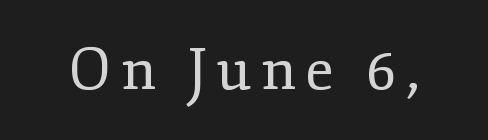
{"serif": "yes", "italic": "no", "bold": "no", "weight": "regular", "width": "normal", "stroke_contrast": "low", "x_height": "small", "monospaced": "no", "underline": "no", "glyph_px": 59}
